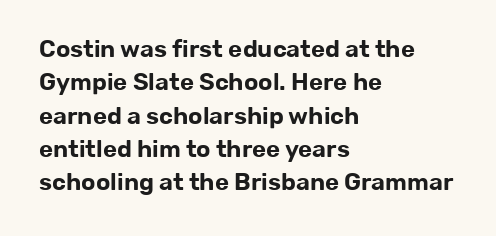
Style check: upright. Bare-footed words on every line. The passage shown has conventional tracking throughout. If you measured baseline to baseline, you'd find a middling distance. A student would call this left alignment; a typographer would say flush left, rag right.
